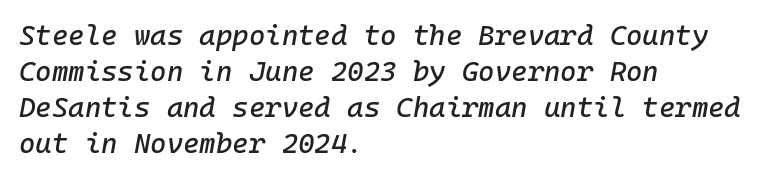
The image shows 28 px text type, italic (leaning right), monospaced; set left-aligned, normal line spacing (1.28x), normal letter spacing, not underlined; low stroke contrast and a medium x-height.
